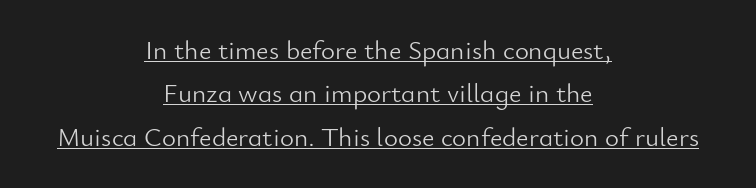
{"italic": "no", "bold": "no", "underline": "yes", "align": "center", "line_spacing": "normal", "line_spacing_ratio": 1.61, "letter_spacing": "normal", "letter_spacing_em": 0.0, "glyph_px": 27}
